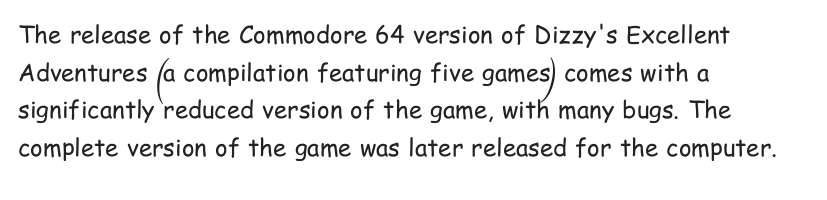
Q: Is the text bold? A: No.
Q: Is the text italic (slanted)? A: No, it is upright.
Q: Is the text underlined? A: No.
Q: How is the paragraph aligned? A: Left-aligned.
Q: Is the spacing between letters normal or unusually wide? A: Normal.
Q: Is the spacing between lines tight, normal or loose? A: Normal.
